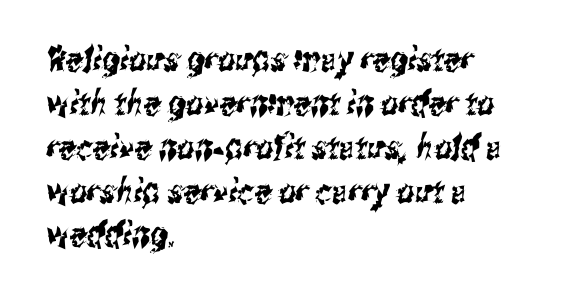
The image shows 34 px condensed sans-serif type; set left-aligned, normal line spacing (1.29x), normal letter spacing, not underlined; medium stroke contrast and a medium x-height.
